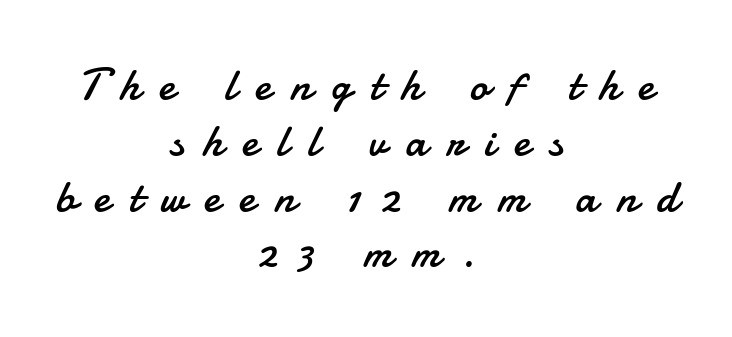
{"serif": "no", "bold": "no", "weight": "regular", "width": "normal", "stroke_contrast": "low", "x_height": "small", "monospaced": "no", "underline": "no", "align": "center", "line_spacing_ratio": 1.24, "letter_spacing": "wide", "letter_spacing_em": 0.43, "glyph_px": 45}
